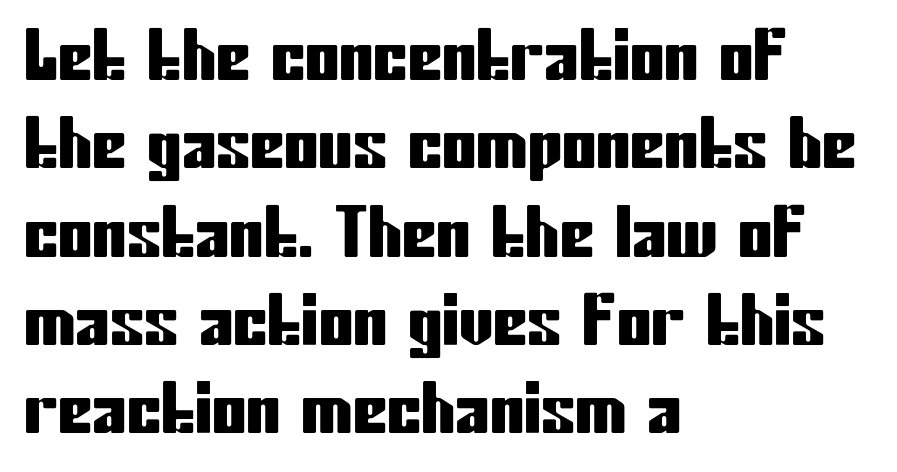
A student would call this left alignment; a typographer would say flush left, rag right. Each row of text sits above clean, open space. A typesetter would call this proportional, since set widths differ per character. The lettering stays uniformly vertical, giving the passage a roman look. Tracking value appears to be zero — textbook default spacing. The typeface chosen for these lines omits serifs.
